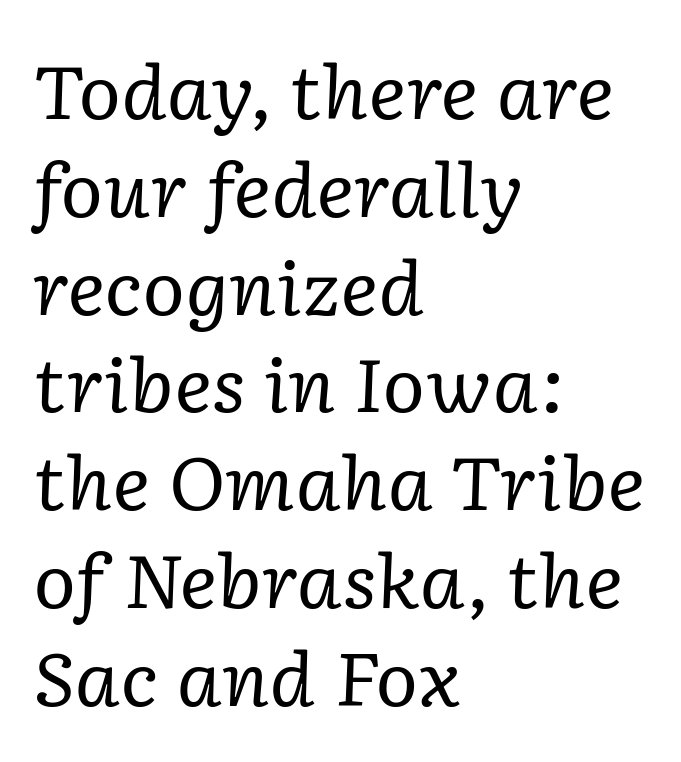
Q: Is the text bold? A: No.
Q: Is the text italic (slanted)? A: Yes, it leans right by about 2 degrees.
Q: Is the typeface a serif or a sans-serif typeface? A: Serif.
Q: Is the text underlined? A: No.
Q: How is the paragraph aligned? A: Left-aligned.
Q: Is the spacing between letters normal or unusually wide? A: Normal.
Q: Is the spacing between lines tight, normal or loose? A: Normal.
Q: Width (condensed, normal, or wide)? A: Normal.
Q: Stroke contrast? A: Low.
Q: x-height? A: Medium.
Q: Monospaced? A: No.
